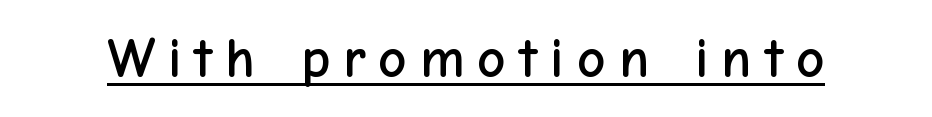
Q: Is the text italic (slanted)? A: No, it is upright.
Q: Is the typeface a serif or a sans-serif typeface? A: Sans-serif.
Q: Is the text underlined? A: Yes.
Q: Is the spacing between letters normal or unusually wide? A: Unusually wide.
Q: Width (condensed, normal, or wide)? A: Normal.
Q: Stroke contrast? A: Low.
Q: x-height? A: Medium.
Q: Monospaced? A: No.
